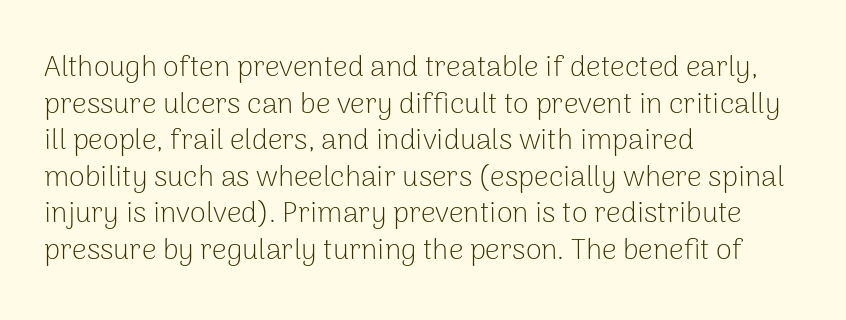
{"serif": "no", "italic": "no", "bold": "no", "weight": "light", "width": "normal", "stroke_contrast": "low", "x_height": "medium", "monospaced": "no", "underline": "no", "align": "left", "line_spacing": "normal", "line_spacing_ratio": 1.26, "letter_spacing": "normal", "letter_spacing_em": 0.0, "glyph_px": 29}
